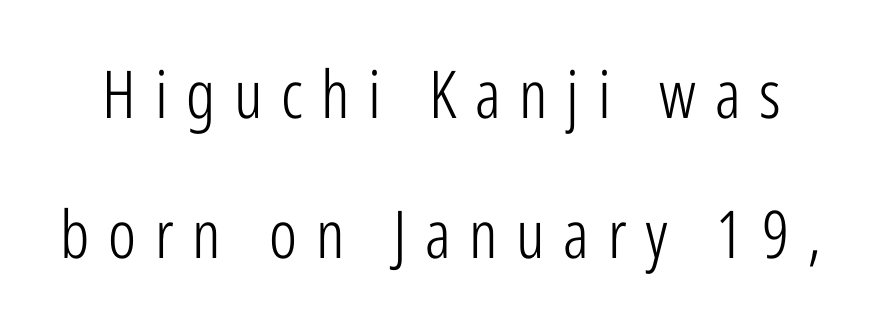
The image shows 66 px light, condensed sans-serif type, upright; set loose line spacing (2.12x), unusually wide letter spacing (+0.28 em), not underlined; low stroke contrast and a medium x-height.
